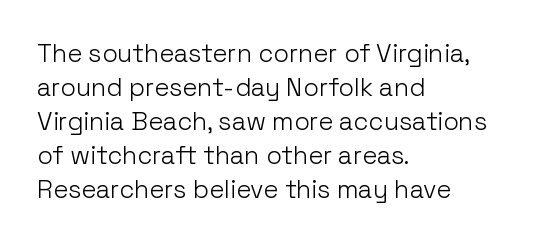
{"italic": "no", "bold": "no", "underline": "no", "align": "left", "line_spacing": "normal", "line_spacing_ratio": 1.36, "letter_spacing": "normal", "letter_spacing_em": 0.0, "glyph_px": 25}
